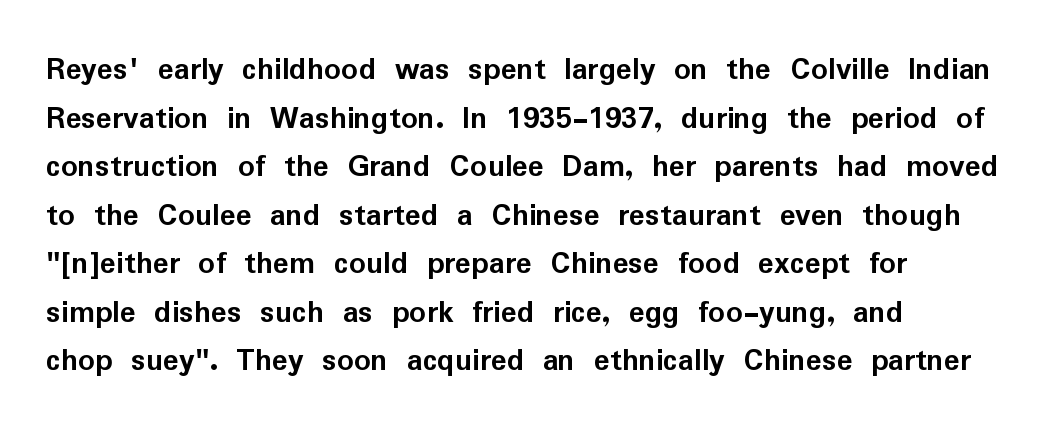
The image shows 33 px semibold sans-serif type, upright; set left-aligned, normal line spacing (1.47x), normal letter spacing, not underlined; low stroke contrast and a medium x-height.
